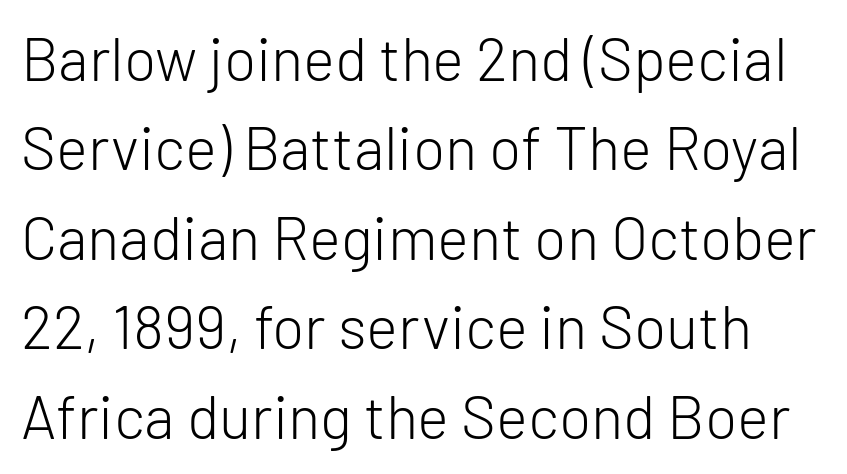
The image shows 60 px light sans-serif type, upright; set normal line spacing (1.49x), normal letter spacing, not underlined; low stroke contrast and a medium x-height.
